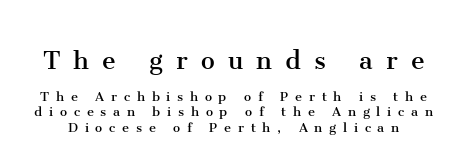
Q: Is the text bold? A: No.
Q: Is the text italic (slanted)? A: No, it is upright.
Q: Is the typeface a serif or a sans-serif typeface? A: Serif.
Q: Is the text underlined? A: No.
Q: Is the spacing between letters normal or unusually wide? A: Unusually wide.
Q: Is the spacing between lines tight, normal or loose? A: Tight.
Q: Which block of text is set in a larger size, the first (top) or the second (bottom)? A: The first (top) one.
Q: Width (condensed, normal, or wide)? A: Normal.
Q: Stroke contrast? A: Medium.
Q: x-height? A: Medium.
Q: Monospaced? A: No.
